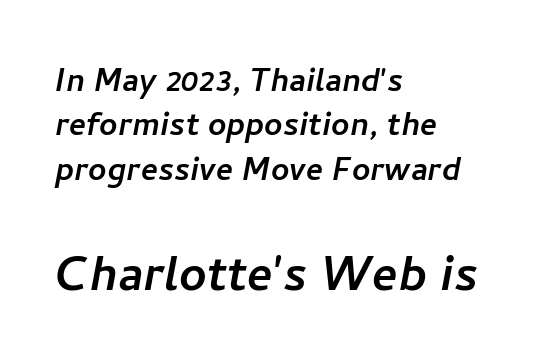
The space directly below the letters is spotless. The text block is weighted toward the left margin, trailing off unevenly rightward. This block would grow much taller if given ordinary leading; it's compressed now. You get the small type first, then a jump to larger type. Nothing unusual about the tracking: characters are spaced as the font intends.
